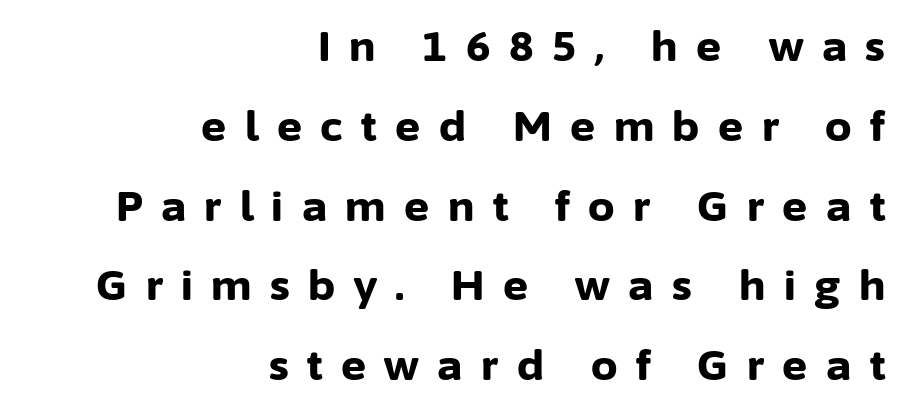
Q: Is the text bold? A: Yes.
Q: Is the text italic (slanted)? A: No, it is upright.
Q: Is the typeface a serif or a sans-serif typeface? A: Sans-serif.
Q: Is the text underlined? A: No.
Q: How is the paragraph aligned? A: Right-aligned.
Q: Is the spacing between letters normal or unusually wide? A: Unusually wide.
Q: Is the spacing between lines tight, normal or loose? A: Loose.
Q: Width (condensed, normal, or wide)? A: Normal.
Q: Stroke contrast? A: Low.
Q: x-height? A: Medium.
Q: Monospaced? A: No.
